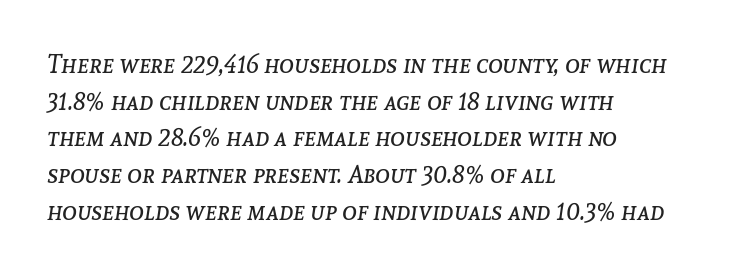
The image shows 25 px text type, italic (leaning right); set left-aligned, normal line spacing (1.47x), normal letter spacing, not underlined.
